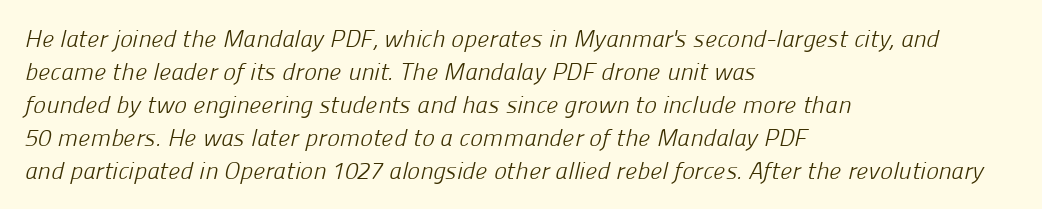
The image shows 24 px text type; set left-aligned, normal line spacing (1.37x), normal letter spacing, not underlined.
